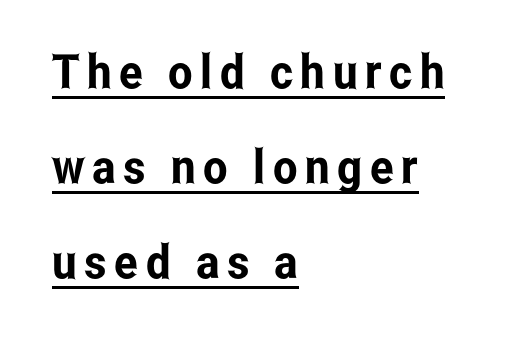
Q: Is the text italic (slanted)? A: No, it is upright.
Q: Is the typeface a serif or a sans-serif typeface? A: Sans-serif.
Q: Is the text underlined? A: Yes.
Q: How is the paragraph aligned? A: Left-aligned.
Q: Is the spacing between lines tight, normal or loose? A: Loose.
Q: Width (condensed, normal, or wide)? A: Condensed.
Q: Stroke contrast? A: Low.
Q: x-height? A: Medium.
Q: Monospaced? A: No.
